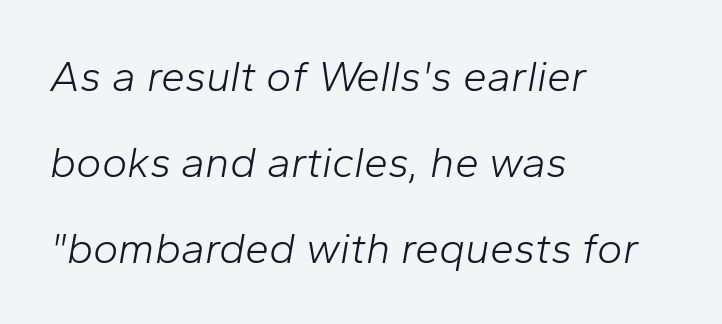
Italic: yes, the glyphs are oblique. No chunkiness to these letters — they're not bold. Varying glyph widths throughout — classic text-font behaviour. Vertically, the passage feels expansive, rows floating well apart. The compositor pushed each line to the left boundary.
